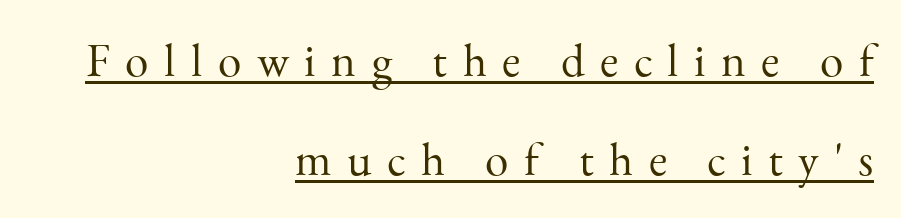
Q: Is the text bold? A: No.
Q: Is the text italic (slanted)? A: No, it is upright.
Q: Is the typeface a serif or a sans-serif typeface? A: Serif.
Q: Is the text underlined? A: Yes.
Q: How is the paragraph aligned? A: Right-aligned.
Q: Is the spacing between letters normal or unusually wide? A: Unusually wide.
Q: Is the spacing between lines tight, normal or loose? A: Loose.
Q: Width (condensed, normal, or wide)? A: Normal.
Q: Stroke contrast? A: Medium.
Q: x-height? A: Small.
Q: Monospaced? A: No.
